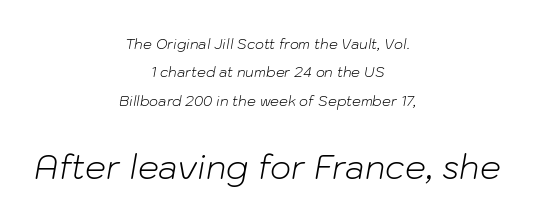
{"italic": "yes", "lean": "right", "slant_degrees": 10, "bold": "no", "weight": "light", "width": "normal", "stroke_contrast": "low", "x_height": "medium", "monospaced": "no", "underline": "no", "align": "center", "line_spacing": "loose", "line_spacing_ratio": 2.02, "letter_spacing": "normal", "letter_spacing_em": 0.0, "larger_block": "second", "size_ratio": 2.36, "glyph_px": 33}
